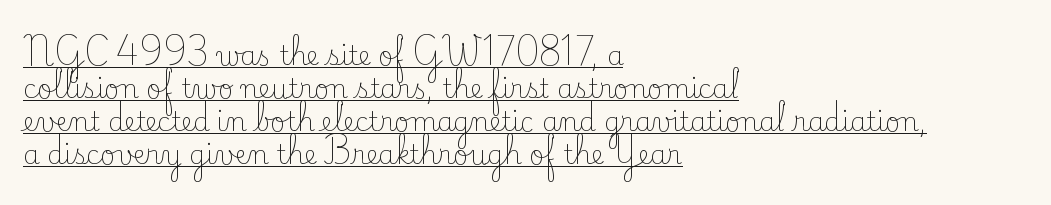
A light-to-regular cut is what we see here. Line spacing here is normal. Every row of glyphs begins at an identical x-position on the left. Unlike italic type, these characters show no tilt at all. Does extra space separate the letters? No, they use regular spacing. The glyphs are accompanied by a horizontal stroke just below them.
